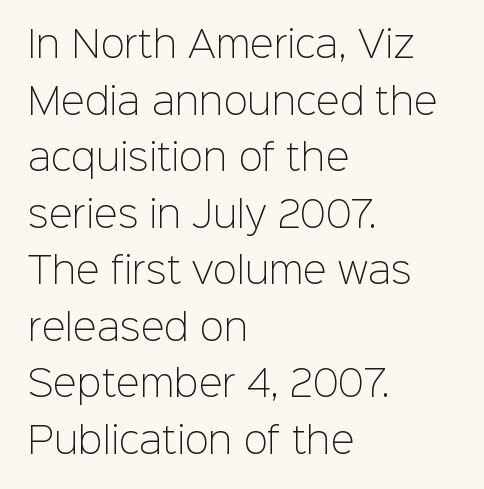
Q: Is the text bold? A: No.
Q: Is the text italic (slanted)? A: No, it is upright.
Q: Is the typeface a serif or a sans-serif typeface? A: Sans-serif.
Q: Is the text underlined? A: No.
Q: How is the paragraph aligned? A: Left-aligned.
Q: Is the spacing between letters normal or unusually wide? A: Normal.
Q: Is the spacing between lines tight, normal or loose? A: Normal.
Q: Width (condensed, normal, or wide)? A: Normal.
Q: Stroke contrast? A: Low.
Q: x-height? A: Medium.
Q: Monospaced? A: No.
